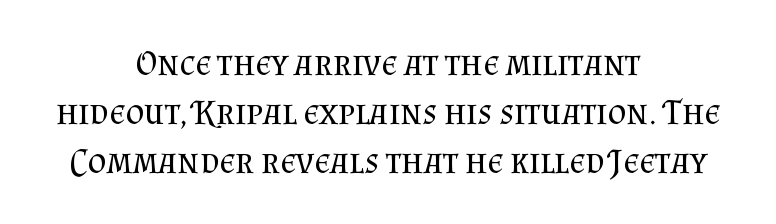
Q: Is the text bold? A: No.
Q: Is the text italic (slanted)? A: No, it is upright.
Q: Is the typeface a serif or a sans-serif typeface? A: Serif.
Q: Is the text underlined? A: No.
Q: How is the paragraph aligned? A: Centered.
Q: Is the spacing between letters normal or unusually wide? A: Normal.
Q: Is the spacing between lines tight, normal or loose? A: Normal.
Q: Width (condensed, normal, or wide)? A: Normal.
Q: Stroke contrast? A: Medium.
Q: x-height? A: Small.
Q: Monospaced? A: No.
